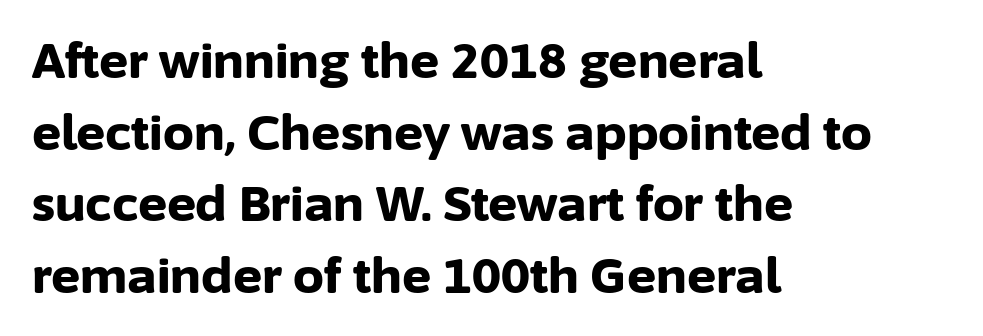
Nope, no serifs anywhere on these letters. Typeset ragged right — the left edge is the straight one. Posture: straight, roman, zero tilt. Weight: bold. Descenders hang freely into open space.
